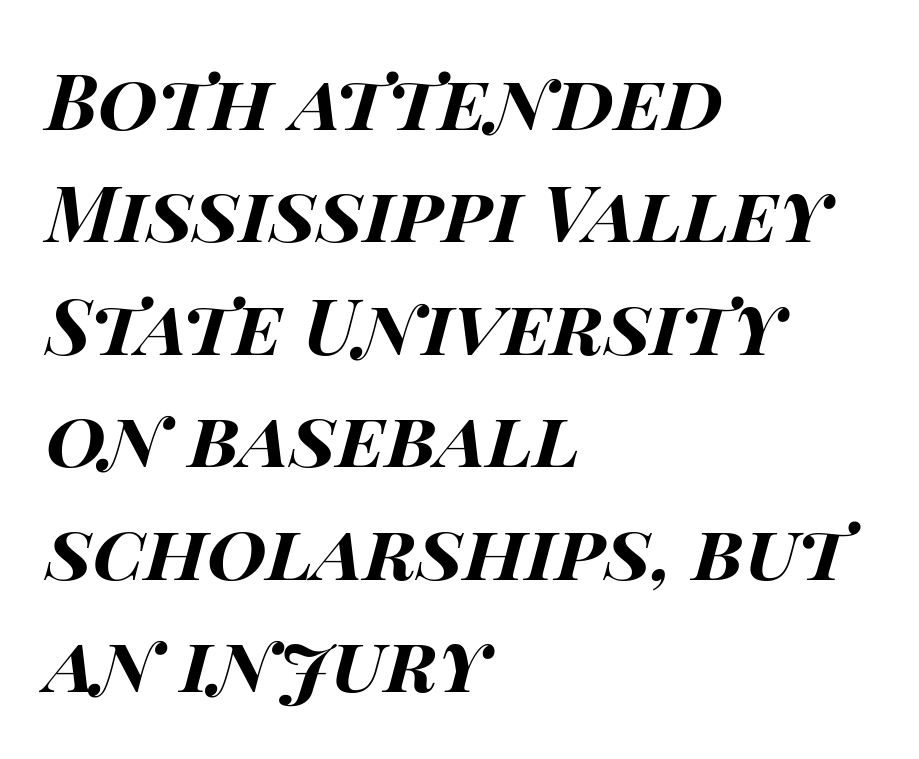
The image shows 77 px bold, wide type, italic (leaning right); set left-aligned, normal line spacing (1.46x), normal letter spacing, not underlined; high stroke contrast and a large x-height.
